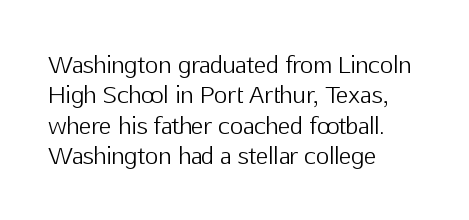
The image shows 23 px text type, upright; set left-aligned, normal line spacing (1.32x), normal letter spacing, not underlined.
